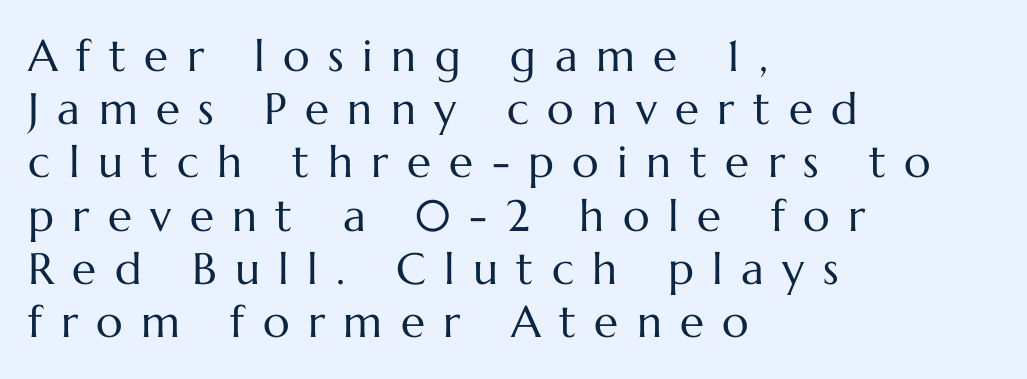
The image shows 44 px regular-weight type, upright; set left-aligned, line spacing 1.21x, unusually wide letter spacing (+0.42 em), not underlined; medium stroke contrast and a medium x-height.
